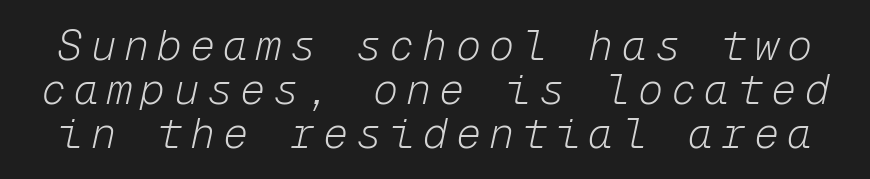
The image shows 42 px light type, italic (leaning right), monospaced; set tight line spacing (1.05x), not underlined; low stroke contrast and a medium x-height.
